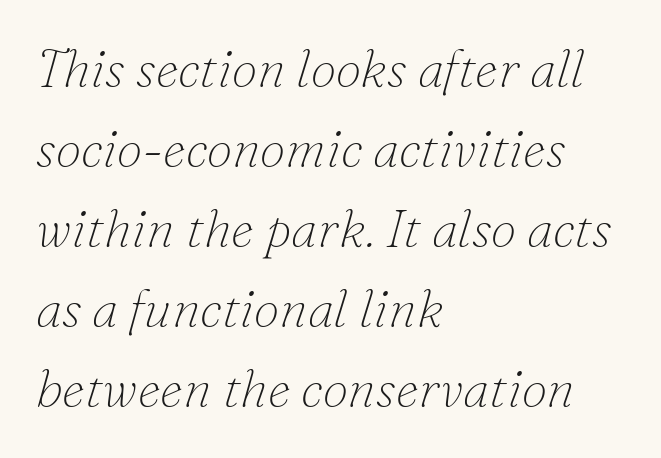
{"serif": "yes", "italic": "yes", "lean": "right", "slant_degrees": 16, "bold": "no", "weight": "thin", "width": "normal", "stroke_contrast": "low", "x_height": "small", "monospaced": "no", "underline": "no", "align": "left", "line_spacing": "normal", "line_spacing_ratio": 1.54, "letter_spacing": "normal", "letter_spacing_em": 0.0, "glyph_px": 52}
